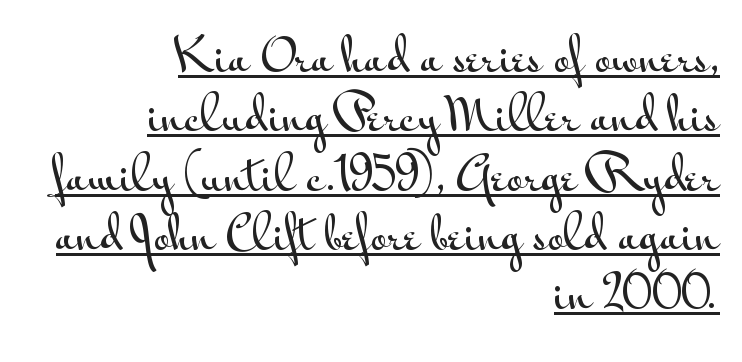
A continuous stroke trails under the words, as in a hyperlink. The text block is weighted toward the right margin, trailing off unevenly leftward. Characters follow at the spacing the type designer built in. Is there much room between lines? A standard amount, neither cramped nor airy. These lines are composed in type without serifs.
